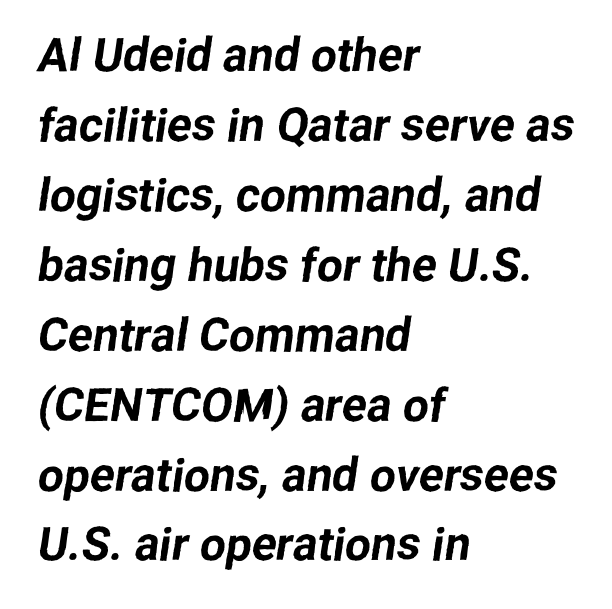
Q: Is the typeface a serif or a sans-serif typeface? A: Sans-serif.
Q: Is the text underlined? A: No.
Q: How is the paragraph aligned? A: Left-aligned.
Q: Is the spacing between letters normal or unusually wide? A: Normal.
Q: Is the spacing between lines tight, normal or loose? A: Normal.
Q: Width (condensed, normal, or wide)? A: Normal.
Q: Stroke contrast? A: Low.
Q: x-height? A: Medium.
Q: Monospaced? A: No.
